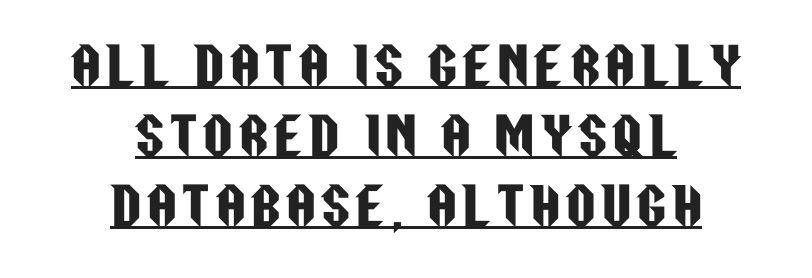
Here the designer chose a conventional face with non-uniform glyph widths. Is there an underline? Yes — a line sits under the letters. These lines are centered, leaving both edges ragged. The leading is moderate, giving the passage an even texture. Nothing sits at the stroke ends, so this counts as sans-serif.
